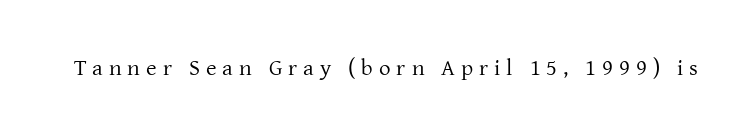
The image shows 23 px text type, upright; set unusually wide letter spacing (+0.26 em), not underlined.
